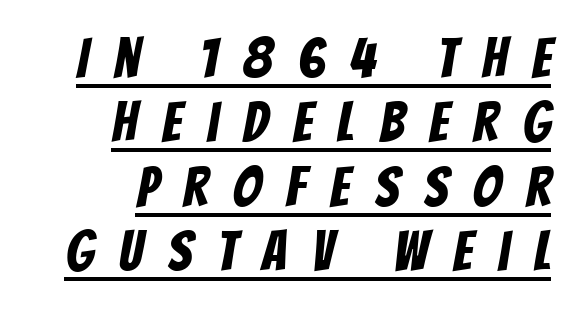
{"serif": "no", "width": "condensed", "stroke_contrast": "low", "x_height": "large", "monospaced": "no", "underline": "yes", "align": "right", "line_spacing": "tight", "line_spacing_ratio": 1.15, "letter_spacing": "wide", "letter_spacing_em": 0.45, "glyph_px": 56}
